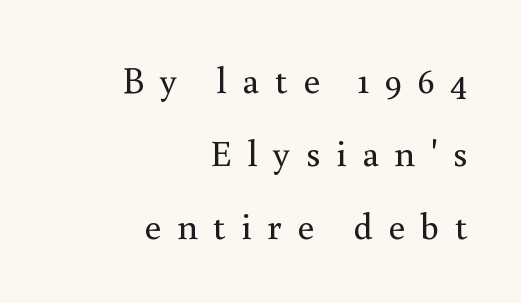
Q: Is the text bold? A: No.
Q: Is the text italic (slanted)? A: No, it is upright.
Q: Is the typeface a serif or a sans-serif typeface? A: Serif.
Q: Is the text underlined? A: No.
Q: How is the paragraph aligned? A: Right-aligned.
Q: Is the spacing between letters normal or unusually wide? A: Unusually wide.
Q: Is the spacing between lines tight, normal or loose? A: Loose.
Q: Width (condensed, normal, or wide)? A: Normal.
Q: Stroke contrast? A: Medium.
Q: x-height? A: Small.
Q: Monospaced? A: No.
